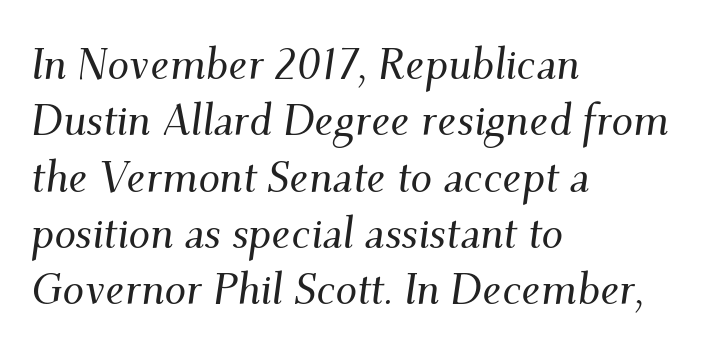
{"serif": "yes", "italic": "yes", "lean": "right", "slant_degrees": 9, "width": "normal", "stroke_contrast": "medium", "x_height": "small", "monospaced": "no", "underline": "no", "align": "left", "line_spacing": "normal", "line_spacing_ratio": 1.31, "letter_spacing": "normal", "letter_spacing_em": 0.0, "glyph_px": 43}
